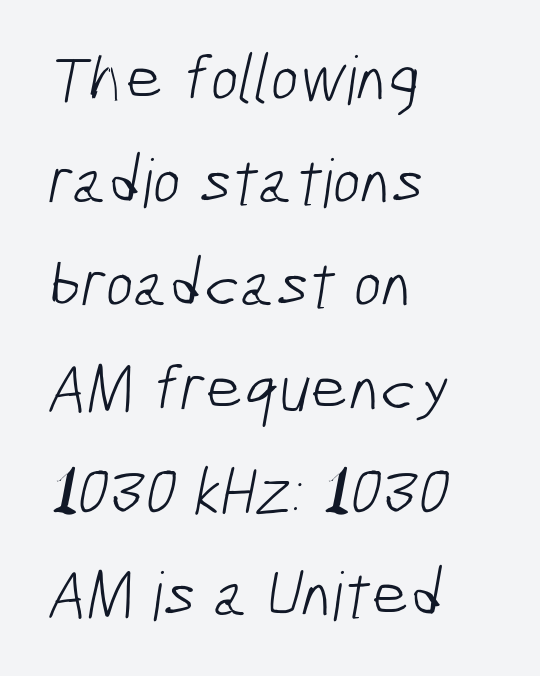
Q: Is the text bold? A: No.
Q: Is the typeface a serif or a sans-serif typeface? A: Sans-serif.
Q: Is the text underlined? A: No.
Q: How is the paragraph aligned? A: Left-aligned.
Q: Is the spacing between letters normal or unusually wide? A: Normal.
Q: Is the spacing between lines tight, normal or loose? A: Normal.
Q: Width (condensed, normal, or wide)? A: Condensed.
Q: Stroke contrast? A: Low.
Q: x-height? A: Medium.
Q: Monospaced? A: No.
